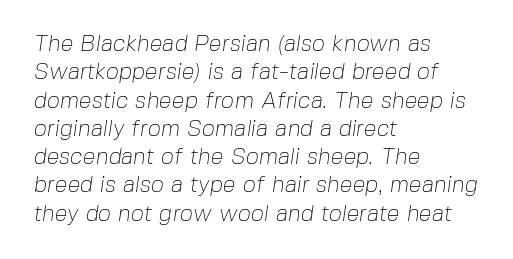
Q: Is the text bold? A: No.
Q: Is the text underlined? A: No.
Q: How is the paragraph aligned? A: Left-aligned.
Q: Is the spacing between letters normal or unusually wide? A: Normal.
